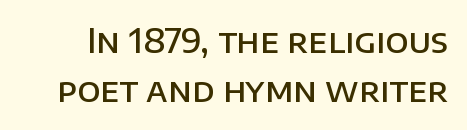
{"serif": "no", "italic": "no", "bold": "semi", "weight": "semibold", "width": "normal", "stroke_contrast": "low", "x_height": "large", "monospaced": "no", "underline": "no", "line_spacing": "normal", "line_spacing_ratio": 1.49, "letter_spacing": "normal", "letter_spacing_em": 0.0, "glyph_px": 33}
